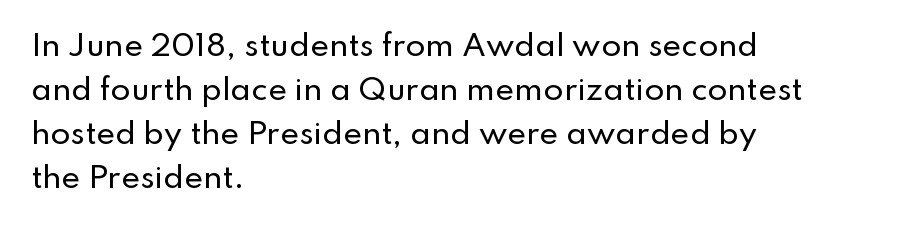
Q: Is the text italic (slanted)? A: No, it is upright.
Q: Is the typeface a serif or a sans-serif typeface? A: Sans-serif.
Q: Is the text underlined? A: No.
Q: How is the paragraph aligned? A: Left-aligned.
Q: Is the spacing between letters normal or unusually wide? A: Normal.
Q: Is the spacing between lines tight, normal or loose? A: Normal.
Q: Width (condensed, normal, or wide)? A: Normal.
Q: Stroke contrast? A: Low.
Q: x-height? A: Small.
Q: Monospaced? A: No.
